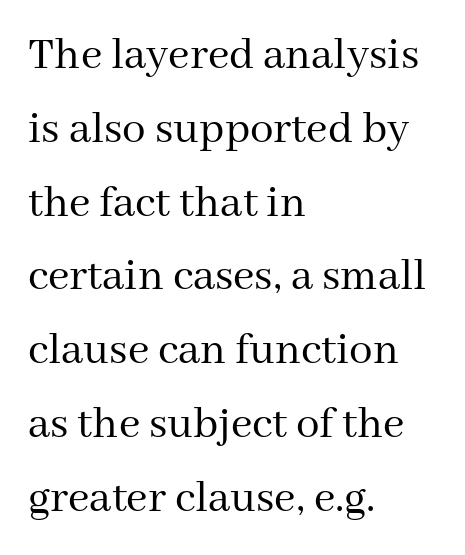
{"serif": "yes", "italic": "no", "bold": "no", "weight": "regular", "width": "normal", "stroke_contrast": "medium", "x_height": "medium", "monospaced": "no", "underline": "no", "align": "left", "line_spacing": "normal", "line_spacing_ratio": 1.57, "letter_spacing": "normal", "letter_spacing_em": 0.0, "glyph_px": 47}
